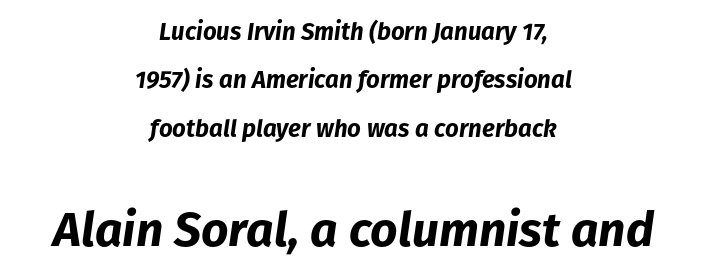
Q: Is the text bold? A: Yes.
Q: Is the text italic (slanted)? A: Yes, it leans right by about 8 degrees.
Q: Is the text underlined? A: No.
Q: How is the paragraph aligned? A: Centered.
Q: Is the spacing between letters normal or unusually wide? A: Normal.
Q: Is the spacing between lines tight, normal or loose? A: Loose.
Q: Which block of text is set in a larger size, the first (top) or the second (bottom)? A: The second (bottom) one.
Q: Width (condensed, normal, or wide)? A: Normal.
Q: Stroke contrast? A: Low.
Q: x-height? A: Medium.
Q: Monospaced? A: No.
